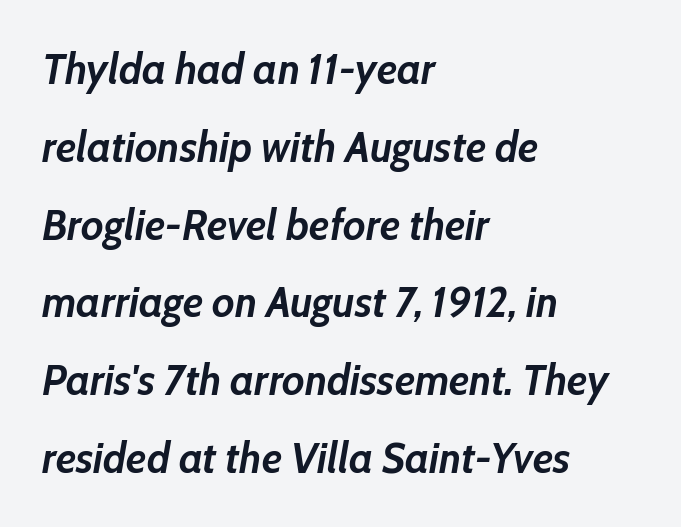
{"italic": "yes", "lean": "right", "slant_degrees": 10, "bold": "yes", "weight": "semibold", "width": "normal", "stroke_contrast": "low", "x_height": "medium", "monospaced": "no", "underline": "no", "align": "left", "line_spacing_ratio": 1.81, "letter_spacing": "normal", "letter_spacing_em": 0.0, "glyph_px": 43}
